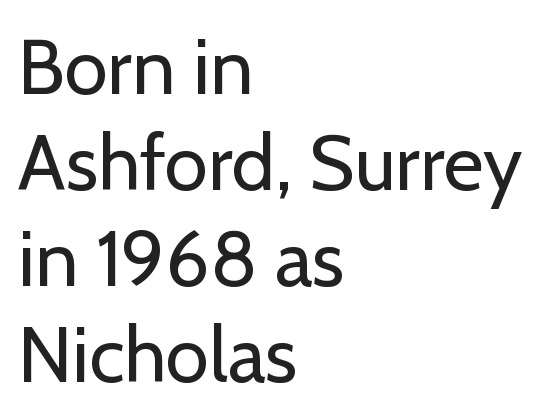
The passage shown is typed in a proportional face where columns would drift. Note: no serifs on the glyphs. Heft: none added — not bold. Each row of text sits above clean, open space.
